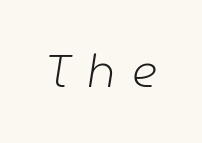
The image shows 45 px light type, italic (leaning right); set unusually wide letter spacing (+0.36 em), not underlined; low stroke contrast and a medium x-height.
